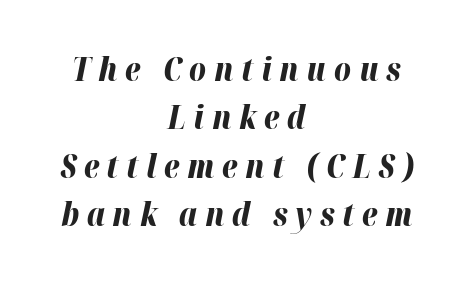
The image shows 32 px bold type, italic (leaning right); set centered, normal line spacing (1.51x), unusually wide letter spacing (+0.24 em), not underlined; high stroke contrast and a medium x-height.
